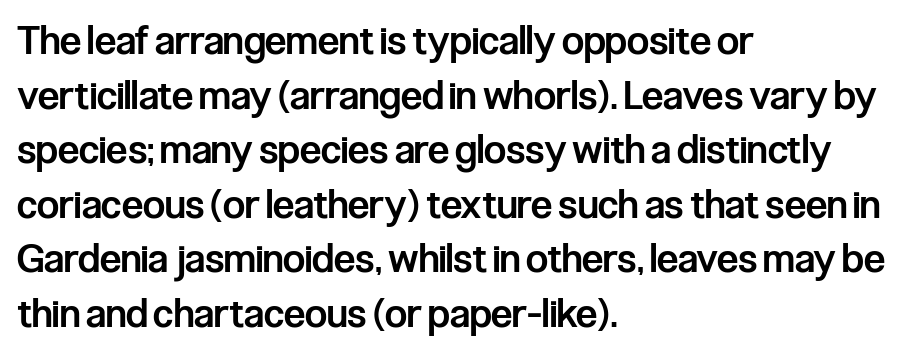
Quick note: interline space is typical. The words here are not underlined. The characters display no serif detailing; their extremities are plain. What weight is shown? A semibold, between regular and bold. This is roman type, the default non-slanted kind. The letterforms sit shoulder to shoulder at normal distance.
